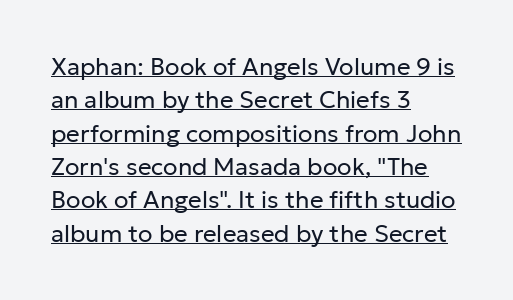
{"italic": "no", "bold": "no", "underline": "yes", "align": "left", "line_spacing": "normal", "line_spacing_ratio": 1.39, "letter_spacing": "normal", "letter_spacing_em": 0.0, "glyph_px": 24}
